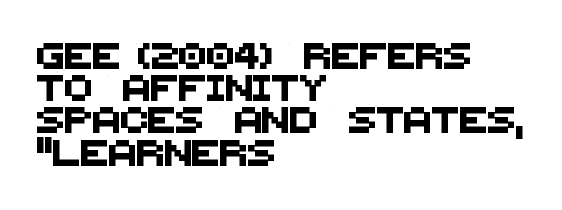
The typesetter chose a ragged-right arrangement here. There is no visible air inserted between adjacent glyphs. The zone under the glyphs is completely vacant.
